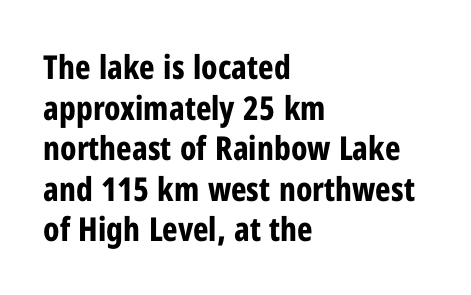
Q: Is the text bold? A: Yes.
Q: Is the text italic (slanted)? A: No, it is upright.
Q: Is the typeface a serif or a sans-serif typeface? A: Sans-serif.
Q: Is the text underlined? A: No.
Q: How is the paragraph aligned? A: Left-aligned.
Q: Is the spacing between letters normal or unusually wide? A: Normal.
Q: Width (condensed, normal, or wide)? A: Condensed.
Q: Stroke contrast? A: Low.
Q: x-height? A: Medium.
Q: Monospaced? A: No.
